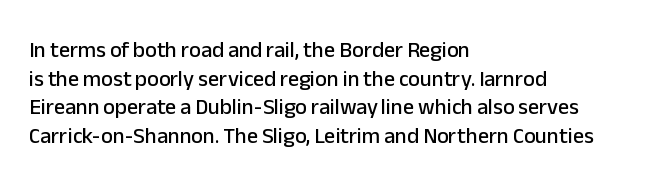
The image shows 22 px text type, upright; set left-aligned, normal line spacing (1.3x), normal letter spacing, not underlined.
